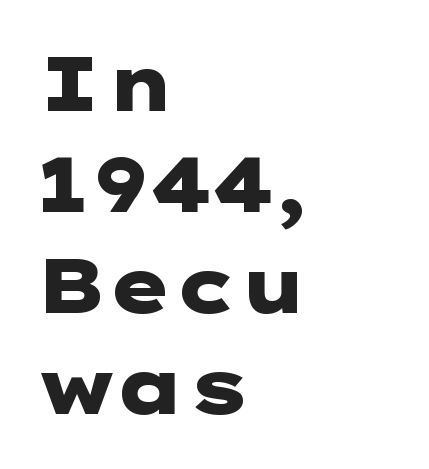
{"serif": "no", "italic": "no", "bold": "yes", "weight": "heavy", "width": "wide", "stroke_contrast": "low", "x_height": "medium", "underline": "no", "align": "left", "line_spacing": "normal", "line_spacing_ratio": 1.33, "letter_spacing": "normal", "letter_spacing_em": 0.0, "glyph_px": 76}
